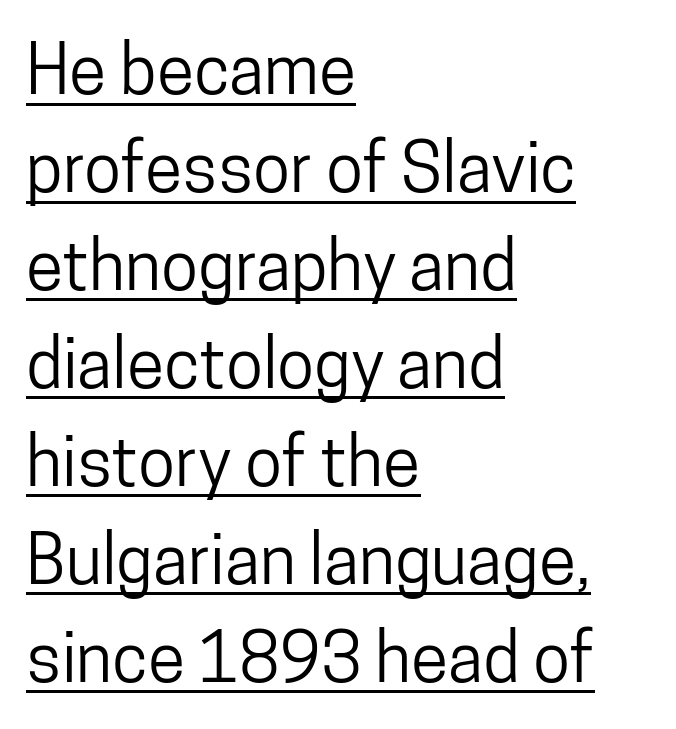
Q: Is the text italic (slanted)? A: No, it is upright.
Q: Is the typeface a serif or a sans-serif typeface? A: Sans-serif.
Q: Is the text underlined? A: Yes.
Q: How is the paragraph aligned? A: Left-aligned.
Q: Is the spacing between letters normal or unusually wide? A: Normal.
Q: Is the spacing between lines tight, normal or loose? A: Normal.
Q: Width (condensed, normal, or wide)? A: Condensed.
Q: Stroke contrast? A: Low.
Q: x-height? A: Medium.
Q: Monospaced? A: No.
